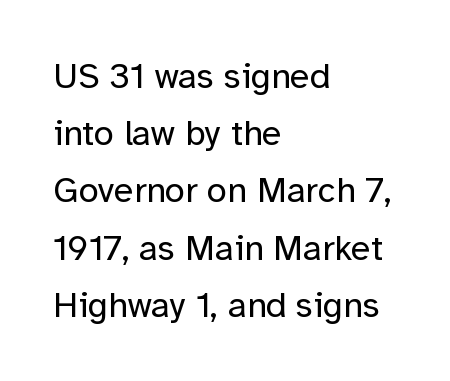
{"serif": "no", "italic": "no", "bold": "no", "weight": "regular", "width": "normal", "stroke_contrast": "low", "x_height": "medium", "monospaced": "no", "underline": "no", "align": "left", "line_spacing": "normal", "line_spacing_ratio": 1.59, "letter_spacing": "normal", "letter_spacing_em": 0.0, "glyph_px": 36}
